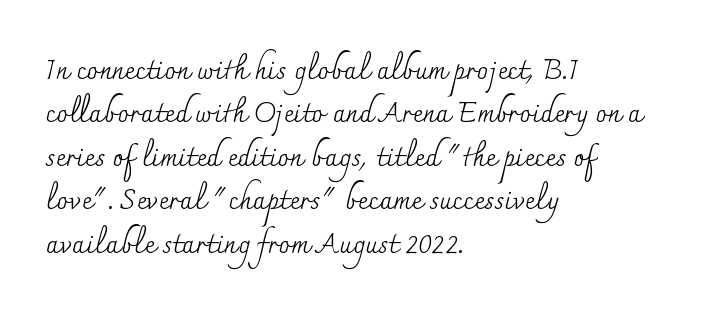
Evenly set lines give the paragraph a standard silhouette. No extra ink here — the face is not bold. The zone under the glyphs is completely vacant. Looks like regular typesetting: each glyph gets only the width it needs.
